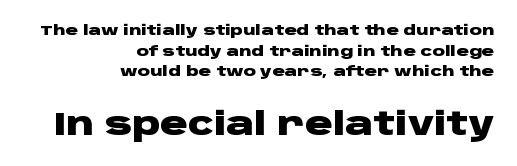
Q: Is the text bold? A: Yes.
Q: Is the text italic (slanted)? A: No, it is upright.
Q: Is the typeface a serif or a sans-serif typeface? A: Sans-serif.
Q: Is the text underlined? A: No.
Q: How is the paragraph aligned? A: Right-aligned.
Q: Is the spacing between letters normal or unusually wide? A: Normal.
Q: Is the spacing between lines tight, normal or loose? A: Normal.
Q: Which block of text is set in a larger size, the first (top) or the second (bottom)? A: The second (bottom) one.
Q: Width (condensed, normal, or wide)? A: Wide.
Q: Stroke contrast? A: Low.
Q: x-height? A: Large.
Q: Monospaced? A: No.
